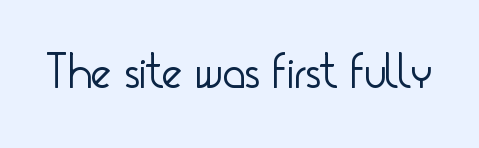
{"serif": "no", "italic": "no", "bold": "no", "weight": "light", "width": "condensed", "stroke_contrast": "low", "x_height": "small", "monospaced": "no", "underline": "no", "letter_spacing": "normal", "letter_spacing_em": 0.0, "glyph_px": 49}
